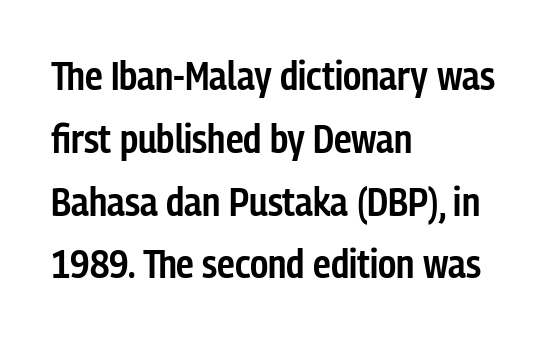
The image shows 40 px semibold, condensed sans-serif type, upright; set left-aligned, normal line spacing (1.57x), normal letter spacing, not underlined; low stroke contrast and a medium x-height.
